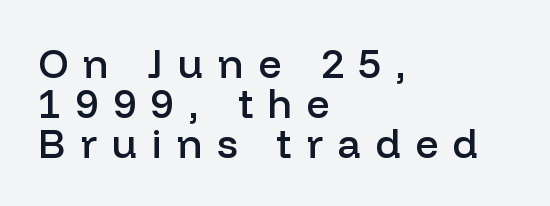
{"serif": "no", "italic": "no", "bold": "semi", "weight": "semibold", "width": "normal", "stroke_contrast": "low", "x_height": "medium", "monospaced": "no", "underline": "no", "align": "left", "line_spacing": "tight", "line_spacing_ratio": 1.0, "letter_spacing": "wide", "letter_spacing_em": 0.37, "glyph_px": 40}
